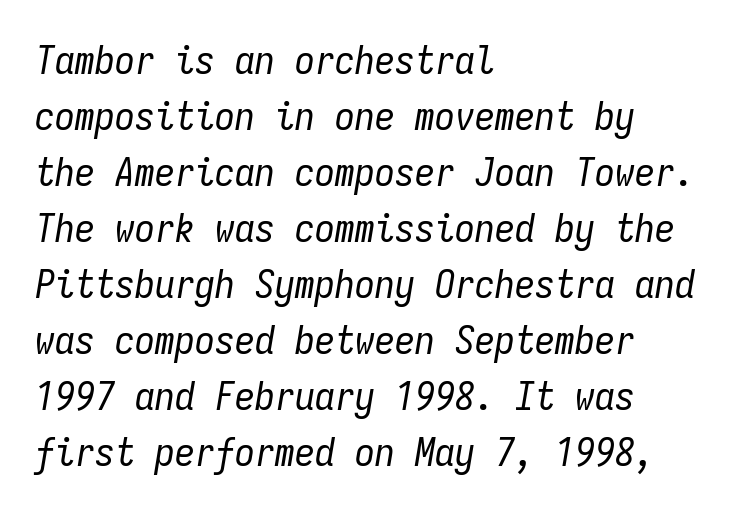
Q: Is the text bold? A: No.
Q: Is the text italic (slanted)? A: Yes, it leans right by about 9 degrees.
Q: Is the text underlined? A: No.
Q: How is the paragraph aligned? A: Left-aligned.
Q: Is the spacing between letters normal or unusually wide? A: Normal.
Q: Is the spacing between lines tight, normal or loose? A: Normal.
Q: Width (condensed, normal, or wide)? A: Condensed.
Q: Stroke contrast? A: Low.
Q: x-height? A: Medium.
Q: Monospaced? A: Yes.
